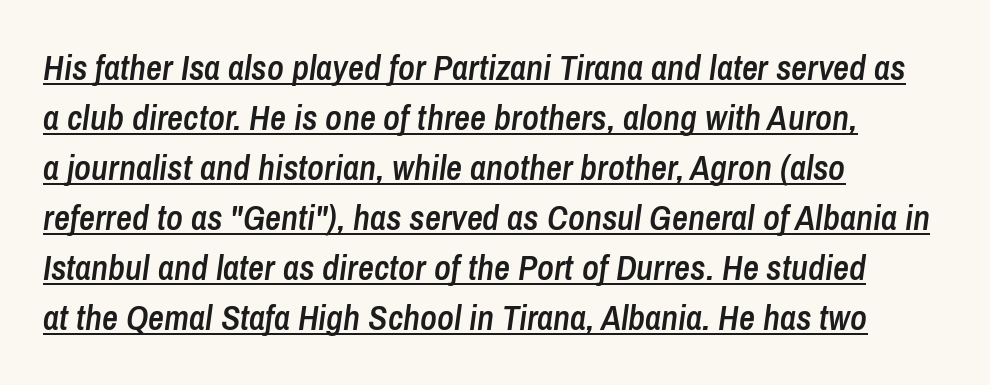
Observe the lean: these are italic letterforms. The block of text has a typical density, with ordinary space between rows. Bold? Not quite — semibold, heavier than regular but stopping short. Left-aligned paragraph, ragged on the right.
